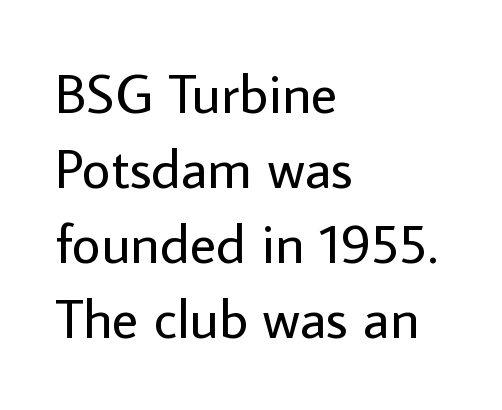
{"serif": "no", "italic": "no", "bold": "no", "weight": "regular", "width": "normal", "stroke_contrast": "low", "x_height": "medium", "monospaced": "no", "underline": "no", "align": "left", "line_spacing": "normal", "line_spacing_ratio": 1.34, "letter_spacing": "normal", "letter_spacing_em": 0.0, "glyph_px": 56}
